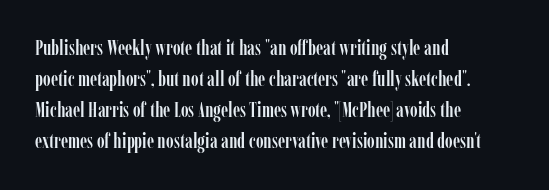
{"italic": "no", "underline": "no", "align": "left", "line_spacing": "normal", "line_spacing_ratio": 1.48, "letter_spacing": "normal", "letter_spacing_em": 0.0, "glyph_px": 21}
